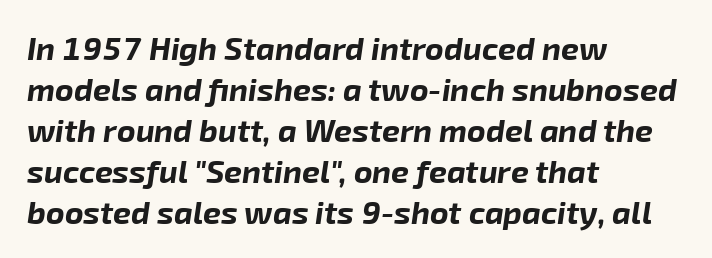
Q: Is the text bold? A: Yes.
Q: Is the text italic (slanted)? A: Yes, it leans right by about 8 degrees.
Q: Is the text underlined? A: No.
Q: How is the paragraph aligned? A: Left-aligned.
Q: Is the spacing between letters normal or unusually wide? A: Normal.
Q: Is the spacing between lines tight, normal or loose? A: Normal.
Q: Width (condensed, normal, or wide)? A: Normal.
Q: Stroke contrast? A: Low.
Q: x-height? A: Medium.
Q: Monospaced? A: No.
